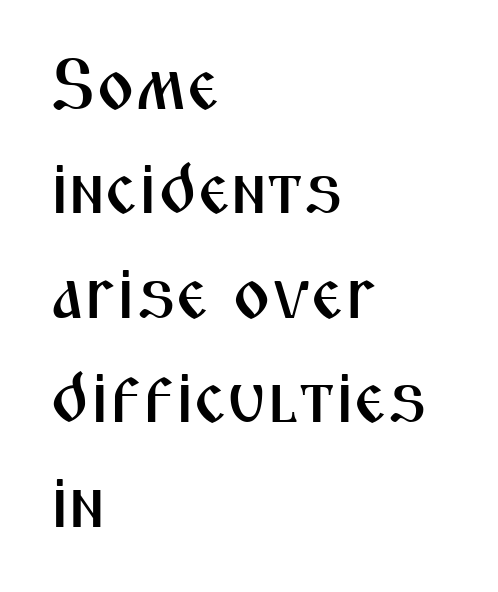
The image shows 73 px condensed sans-serif type, upright; set left-aligned, normal line spacing (1.43x), normal letter spacing, not underlined; medium stroke contrast and a medium x-height.
